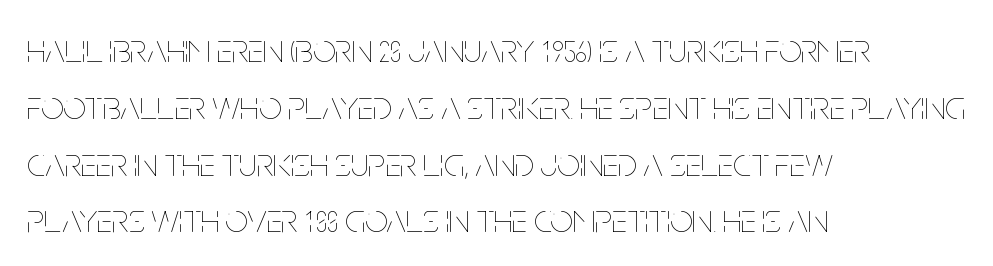
The image shows 40 px thin, condensed type, upright; set left-aligned, normal line spacing (1.42x), normal letter spacing, not underlined; low stroke contrast and a large x-height.
